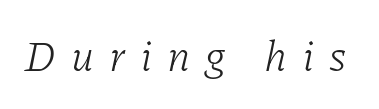
The image shows 42 px light serif type, italic (leaning right); set unusually wide letter spacing (+0.36 em), not underlined; low stroke contrast and a medium x-height.
